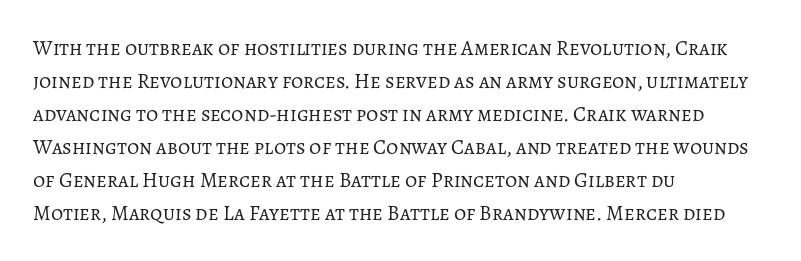
{"italic": "no", "bold": "no", "underline": "no", "align": "left", "line_spacing": "normal", "line_spacing_ratio": 1.57, "letter_spacing": "normal", "letter_spacing_em": 0.0, "glyph_px": 21}
